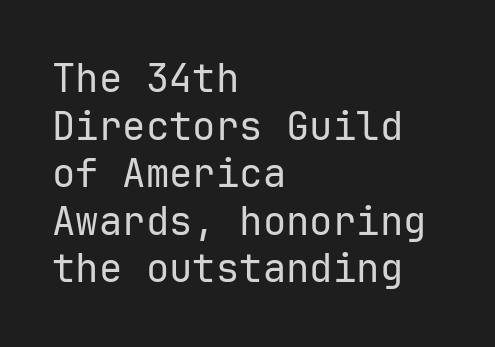
Tracking here is standard; glyphs follow each other at the usual distance. No feet cap the strokes, marking this as sans-serif type. Only glyphs here, with clear space below each row. You can tell it's not italic because the verticals are truly vertical. Notice how the passage keeps a crisp vertical edge on the left only.
